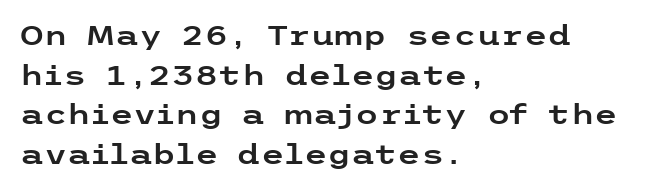
Q: Is the text italic (slanted)? A: No, it is upright.
Q: Is the text underlined? A: No.
Q: How is the paragraph aligned? A: Left-aligned.
Q: Is the spacing between letters normal or unusually wide? A: Normal.
Q: Is the spacing between lines tight, normal or loose? A: Normal.
